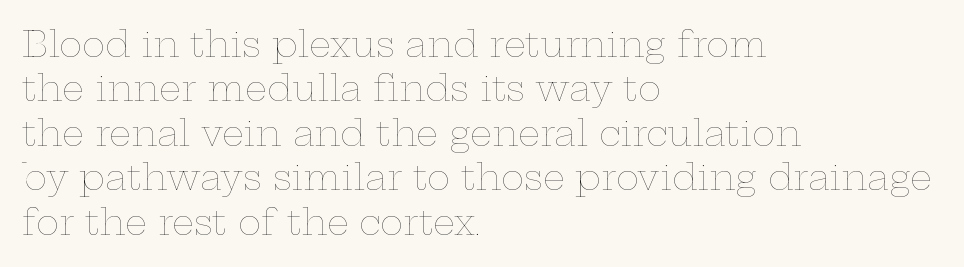
Q: Is the text bold? A: No.
Q: Is the text italic (slanted)? A: No, it is upright.
Q: Is the text underlined? A: No.
Q: How is the paragraph aligned? A: Left-aligned.
Q: Is the spacing between letters normal or unusually wide? A: Normal.
Q: Is the spacing between lines tight, normal or loose? A: Normal.
Q: Width (condensed, normal, or wide)? A: Wide.
Q: Stroke contrast? A: Low.
Q: x-height? A: Medium.
Q: Monospaced? A: No.
